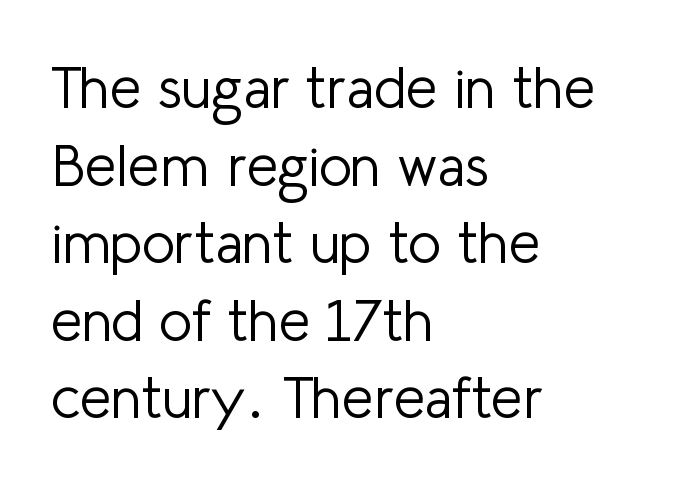
{"serif": "no", "italic": "no", "bold": "no", "weight": "light", "width": "normal", "stroke_contrast": "low", "x_height": "medium", "monospaced": "no", "underline": "no", "align": "left", "line_spacing": "normal", "line_spacing_ratio": 1.36, "letter_spacing": "normal", "letter_spacing_em": 0.0, "glyph_px": 57}
